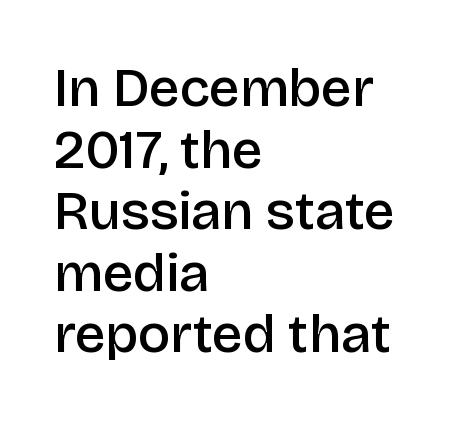
The image shows 55 px semibold sans-serif type, upright; set left-aligned, tight line spacing (1.12x), normal letter spacing, not underlined; low stroke contrast and a large x-height.
